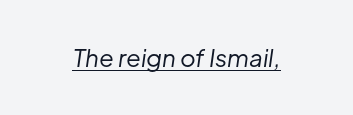
These lines keep a tight, regular rhythm from letter to letter. Every character sits at an angle, as italics do. What decoration does the sample have? An underline. No heavy texture on the line: the type isn't bold.
